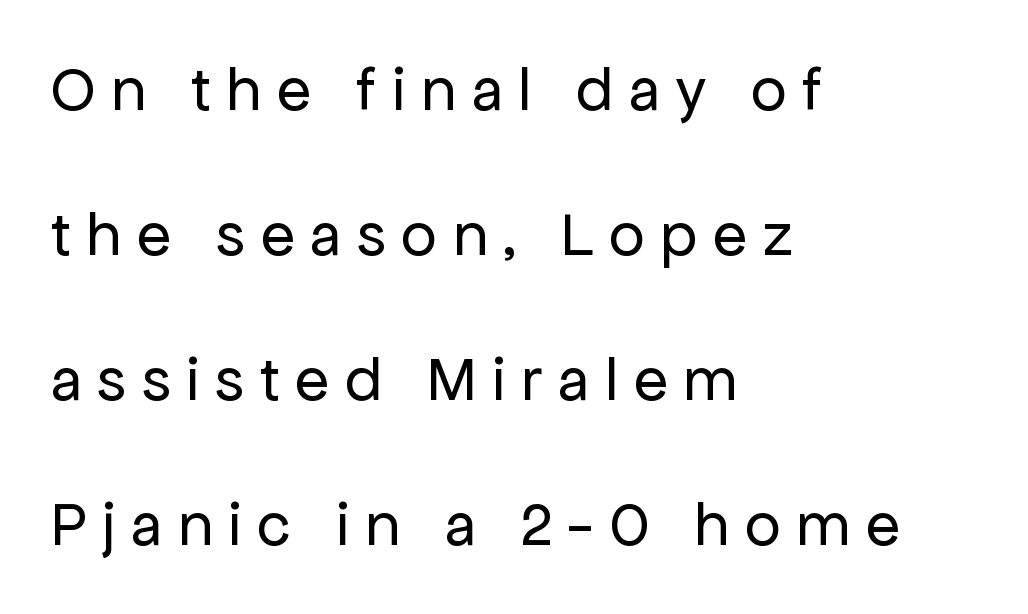
Posture: upright roman. Display-style spreading of the glyphs; the letterfit is very open. Anything drawn beneath the words? Only blank space. Heaviness? Minimal to ordinary, like unemphasized prose. This sample trades compactness for vertical openness between lines.
